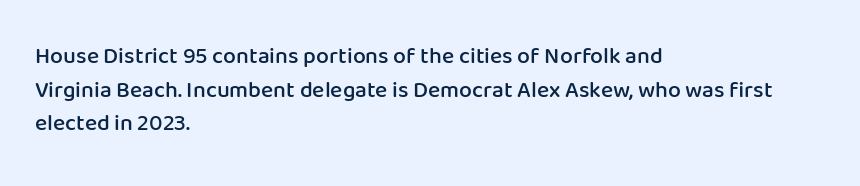
The image shows 23 px text type, upright; set left-aligned, normal line spacing (1.46x), normal letter spacing, not underlined.
